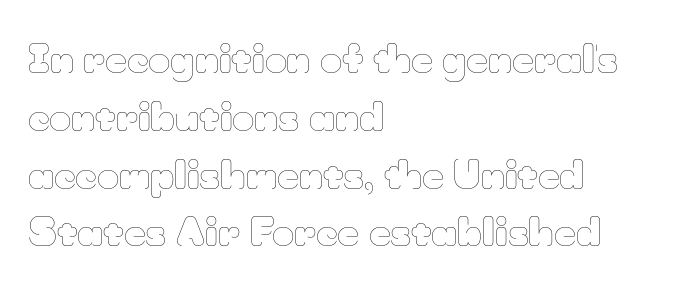
The image shows 38 px thin type, upright; set left-aligned, normal line spacing (1.52x), normal letter spacing, not underlined; low stroke contrast and a small x-height.
